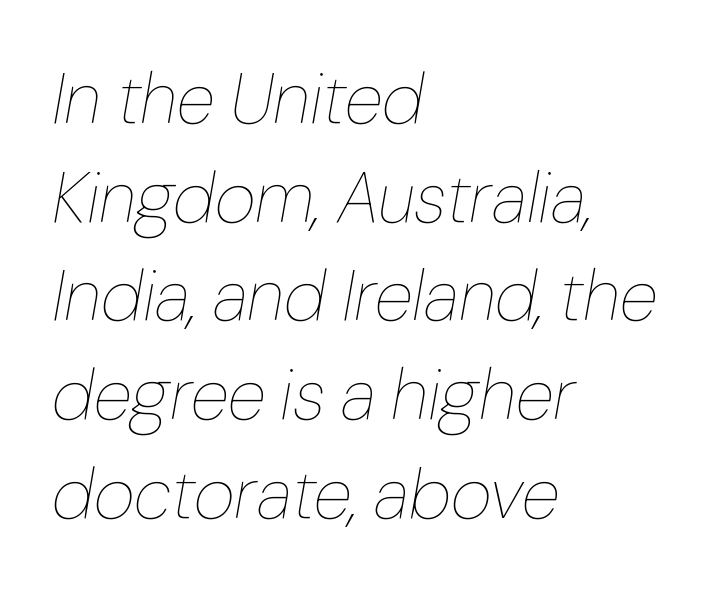
Rendered with sloped, italic letterforms. The line texture is even and compact thanks to regular tracking. This sample has the flowing, uneven cadence of proportional lettering. Is this a heavy cut? Hardly; it is regular or lighter.
